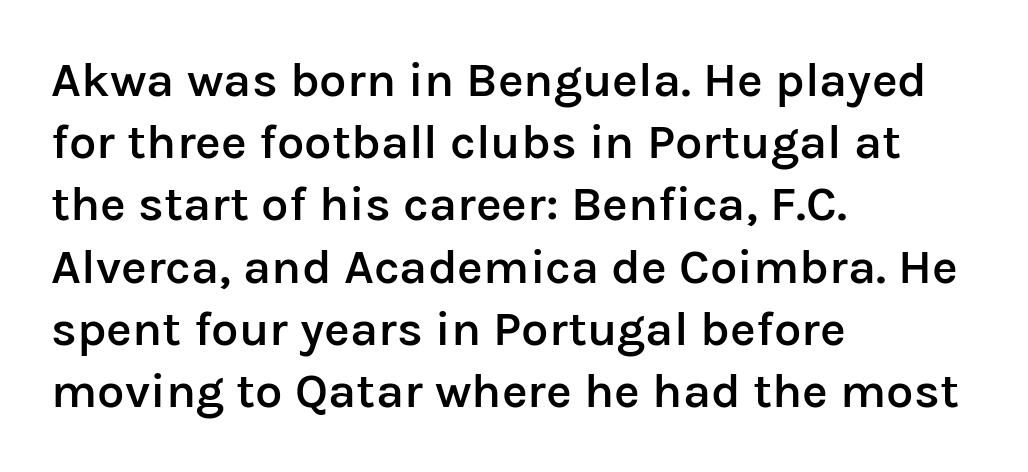
Q: Is the text bold? A: Semi-bold.
Q: Is the text italic (slanted)? A: No, it is upright.
Q: Is the typeface a serif or a sans-serif typeface? A: Sans-serif.
Q: Is the text underlined? A: No.
Q: How is the paragraph aligned? A: Left-aligned.
Q: Is the spacing between letters normal or unusually wide? A: Normal.
Q: Is the spacing between lines tight, normal or loose? A: Normal.
Q: Width (condensed, normal, or wide)? A: Normal.
Q: Stroke contrast? A: Low.
Q: x-height? A: Medium.
Q: Monospaced? A: No.
